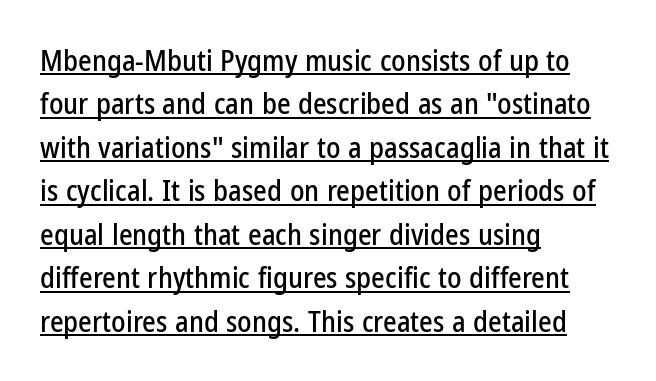
Stroke terminals: plain, sans-serif. Like a heading marked for emphasis, these lines bear an underscore. This sample has the flowing, uneven cadence of proportional lettering. Compared with typical paragraphs, the rows here are spaced about the same.
